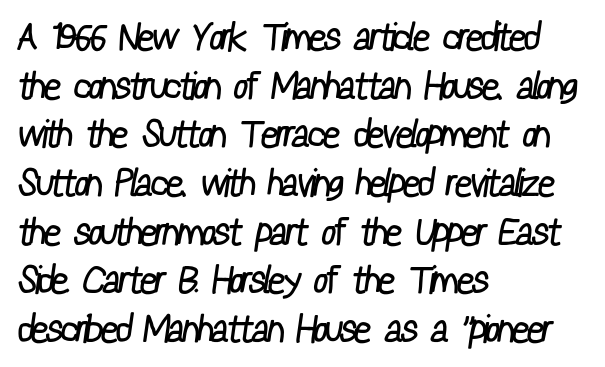
Q: Is the text bold? A: No.
Q: Is the typeface a serif or a sans-serif typeface? A: Sans-serif.
Q: Is the text underlined? A: No.
Q: How is the paragraph aligned? A: Left-aligned.
Q: Is the spacing between letters normal or unusually wide? A: Normal.
Q: Is the spacing between lines tight, normal or loose? A: Normal.
Q: Width (condensed, normal, or wide)? A: Condensed.
Q: Stroke contrast? A: Low.
Q: x-height? A: Medium.
Q: Monospaced? A: No.
